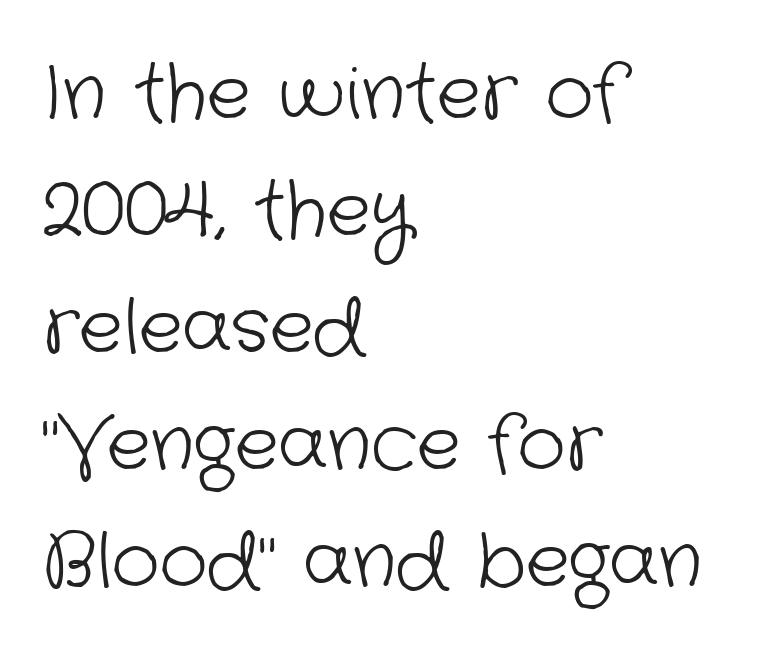
The image shows 74 px light sans-serif type; set left-aligned, normal line spacing (1.58x), normal letter spacing, not underlined; low stroke contrast and a medium x-height.
